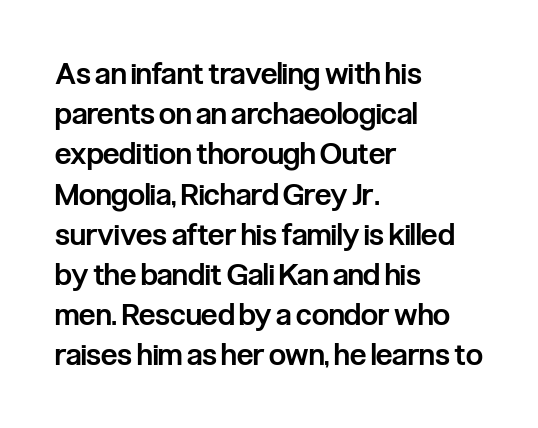
{"serif": "no", "italic": "no", "bold": "semi", "weight": "semibold", "width": "condensed", "stroke_contrast": "low", "x_height": "medium", "monospaced": "no", "underline": "no", "align": "left", "line_spacing": "normal", "line_spacing_ratio": 1.34, "letter_spacing": "normal", "letter_spacing_em": 0.0, "glyph_px": 30}
